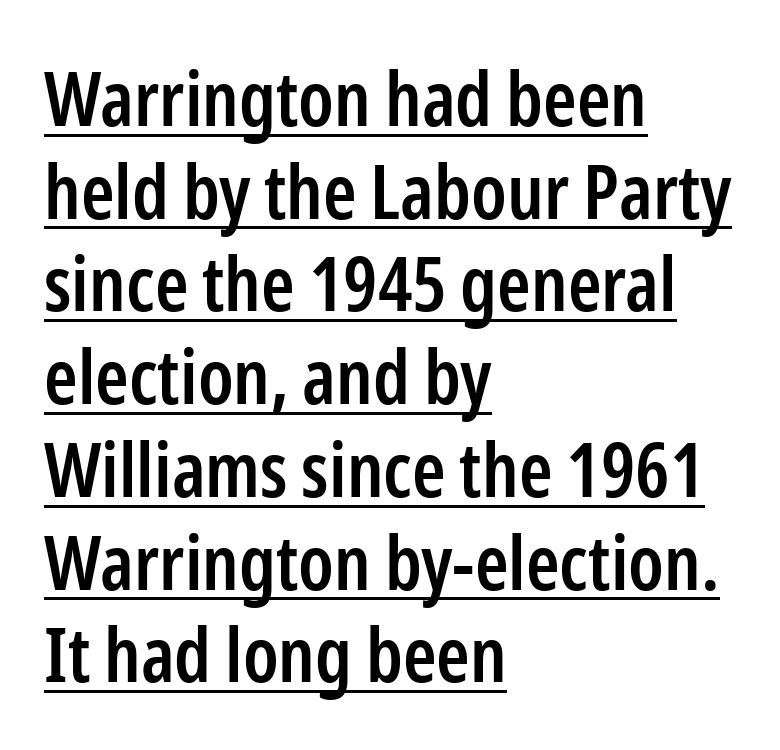
Weight: semibold (demi). Nope, no serifs anywhere on these letters. Rendered with straight, roman letterforms. Caption: standard tracking, unaltered. This sample carries an underscore along the baseline area.
